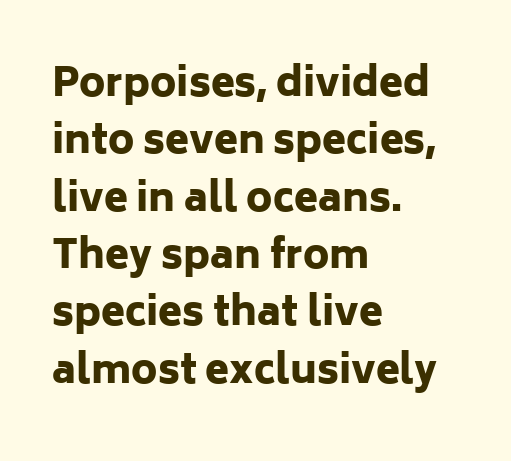
Q: Is the text bold? A: Yes.
Q: Is the text italic (slanted)? A: No, it is upright.
Q: Is the typeface a serif or a sans-serif typeface? A: Sans-serif.
Q: Is the text underlined? A: No.
Q: How is the paragraph aligned? A: Left-aligned.
Q: Is the spacing between letters normal or unusually wide? A: Normal.
Q: Is the spacing between lines tight, normal or loose? A: Normal.
Q: Width (condensed, normal, or wide)? A: Normal.
Q: Stroke contrast? A: Low.
Q: x-height? A: Medium.
Q: Monospaced? A: No.
